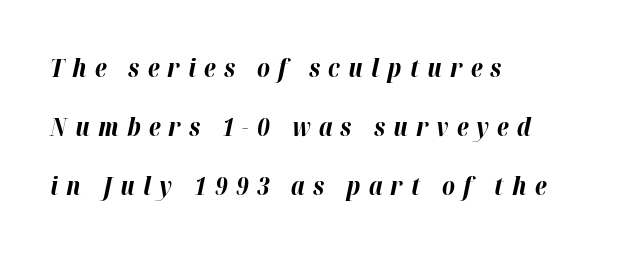
{"italic": "yes", "lean": "right", "slant_degrees": 12, "bold": "yes", "underline": "no", "align": "left", "line_spacing": "loose", "line_spacing_ratio": 2.37, "letter_spacing": "wide", "letter_spacing_em": 0.33, "glyph_px": 25}
